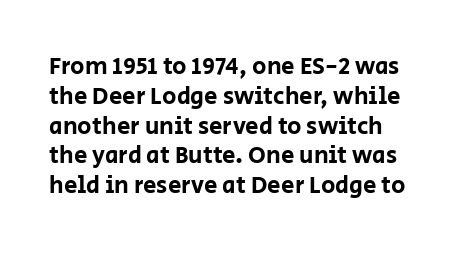
This sample uses an upright cut, with every glyph sitting square on the baseline. The space beneath each line is pristine and unruled. Short note: letters normally spaced. A classic flush-left, rag-right setting is used for this passage.
